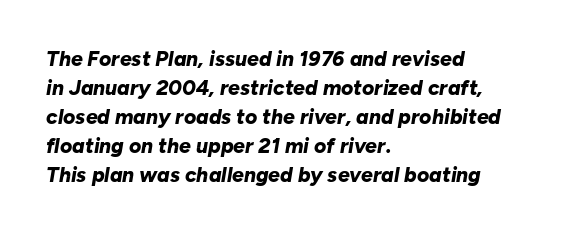
Q: Is the text bold? A: Yes.
Q: Is the text italic (slanted)? A: Yes, it leans right by about 10 degrees.
Q: Is the text underlined? A: No.
Q: How is the paragraph aligned? A: Left-aligned.
Q: Is the spacing between letters normal or unusually wide? A: Normal.
Q: Is the spacing between lines tight, normal or loose? A: Normal.
